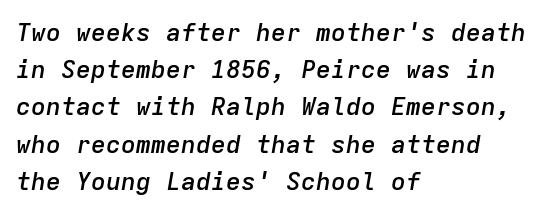
Style check: oblique. Is there much room between lines? A standard amount, neither cramped nor airy. The rendering keeps characters at their native spacing. The rag falls on the right side of this text block. Check under the words: just untouched page. Summary of weight: moderately heavy, a semibold.
